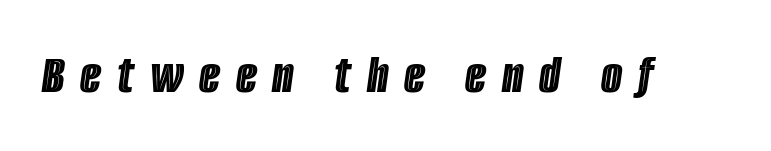
The image shows 55 px condensed type, italic (leaning right); set unusually wide letter spacing (+0.29 em), not underlined; a large x-height.
